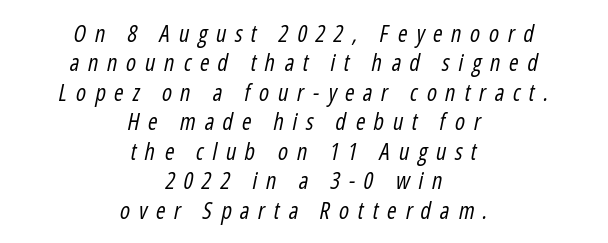
Q: Is the text bold? A: No.
Q: Is the text italic (slanted)? A: Yes, it leans right by about 12 degrees.
Q: Is the text underlined? A: No.
Q: How is the paragraph aligned? A: Centered.
Q: Is the spacing between letters normal or unusually wide? A: Unusually wide.
Q: Is the spacing between lines tight, normal or loose? A: Normal.
